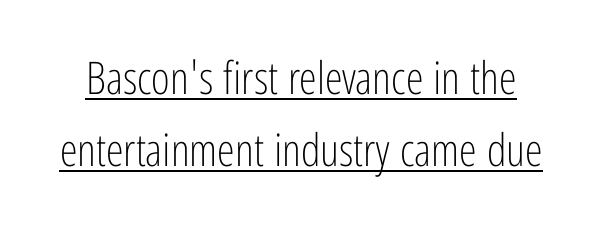
Q: Is the text bold? A: No.
Q: Is the text italic (slanted)? A: No, it is upright.
Q: Is the typeface a serif or a sans-serif typeface? A: Sans-serif.
Q: Is the text underlined? A: Yes.
Q: Is the spacing between letters normal or unusually wide? A: Normal.
Q: Is the spacing between lines tight, normal or loose? A: Normal.
Q: Width (condensed, normal, or wide)? A: Condensed.
Q: Stroke contrast? A: Low.
Q: x-height? A: Medium.
Q: Monospaced? A: No.
